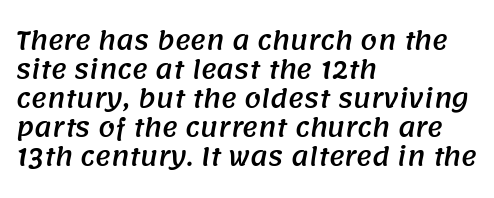
{"underline": "no", "align": "left", "line_spacing_ratio": 1.21, "letter_spacing": "normal", "letter_spacing_em": 0.0, "glyph_px": 24}
